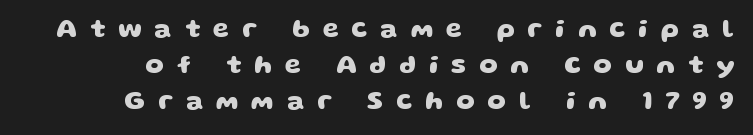
{"bold": "yes", "underline": "no", "line_spacing": "normal", "line_spacing_ratio": 1.39, "letter_spacing": "wide", "letter_spacing_em": 0.5, "glyph_px": 26}
